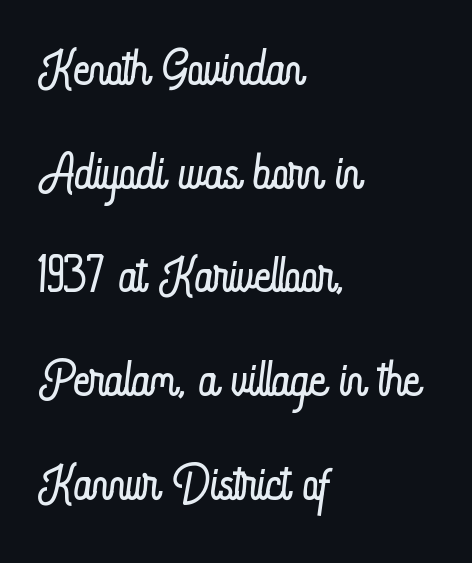
The image shows 71 px light, condensed type; set left-aligned, normal line spacing (1.46x), normal letter spacing, not underlined; low stroke contrast and a small x-height.
